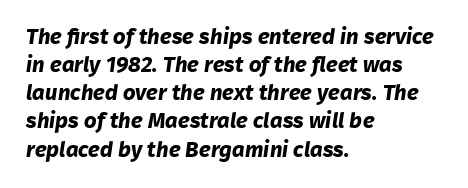
This rendering uses left alignment, leaving the right contour irregular. The gaps between neighbouring characters are ordinary and unremarkable. The leading is moderate, giving the passage an even texture. Compared with an ordinary text face, these strokes are far heavier — a full bold. This rendering features lettering with no underline.
